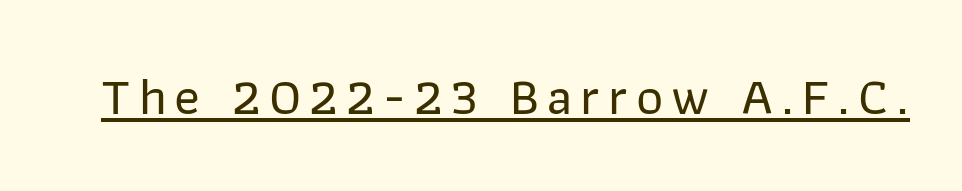
Q: Is the text italic (slanted)? A: No, it is upright.
Q: Is the typeface a serif or a sans-serif typeface? A: Sans-serif.
Q: Is the text underlined? A: Yes.
Q: Width (condensed, normal, or wide)? A: Normal.
Q: Stroke contrast? A: Low.
Q: x-height? A: Medium.
Q: Monospaced? A: No.
